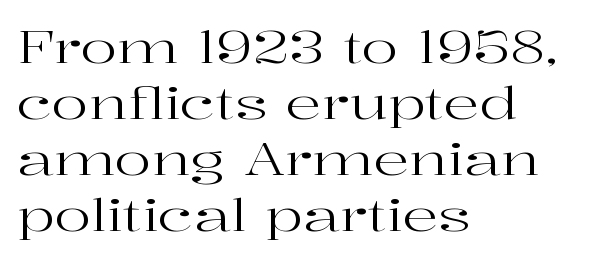
{"serif": "yes", "italic": "no", "bold": "no", "weight": "regular", "width": "wide", "stroke_contrast": "high", "x_height": "medium", "monospaced": "no", "underline": "no", "align": "left", "line_spacing": "normal", "line_spacing_ratio": 1.27, "letter_spacing": "normal", "letter_spacing_em": 0.0, "glyph_px": 44}
